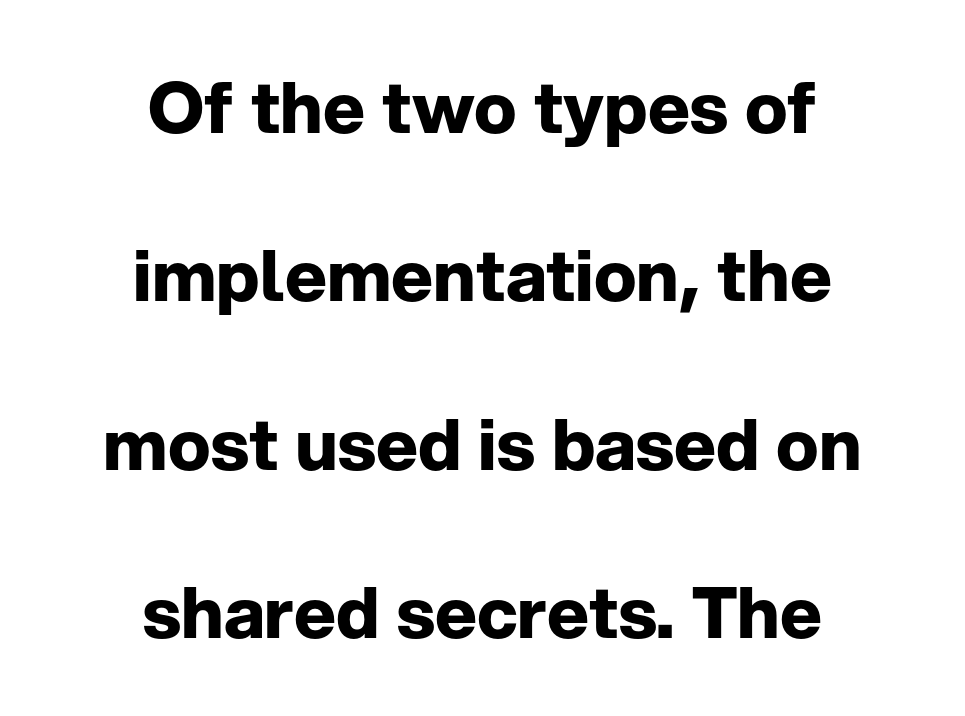
The image shows 71 px bold sans-serif type, upright; set centered, loose line spacing (2.37x), normal letter spacing, not underlined; low stroke contrast and a medium x-height.
